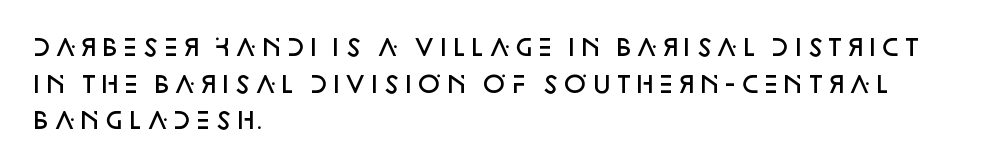
{"italic": "no", "bold": "semi", "underline": "no", "align": "left", "line_spacing": "normal", "line_spacing_ratio": 1.59, "letter_spacing": "normal", "letter_spacing_em": 0.0, "glyph_px": 23}
